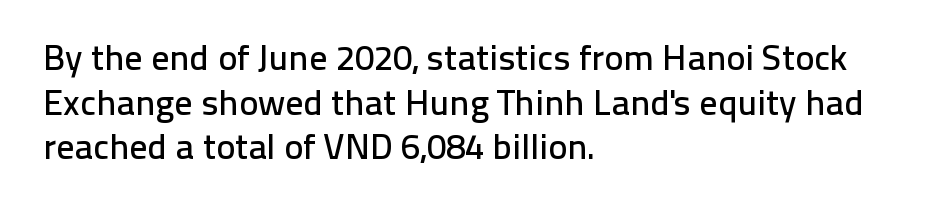
The rendering anchors every line to the left-hand side. You can tell it's not italic because the verticals are truly vertical. The zone under the glyphs is completely vacant. This sample uses plain, unmodified letter spacing.
